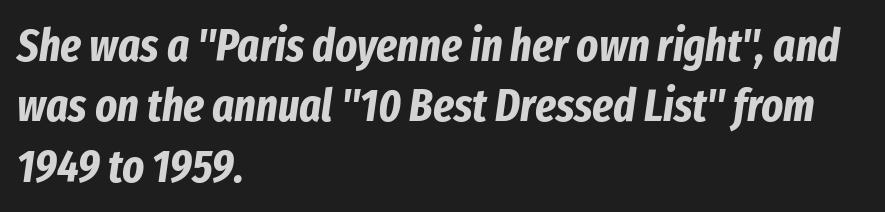
Q: Is the text bold? A: Yes.
Q: Is the text italic (slanted)? A: Yes, it leans right by about 8 degrees.
Q: Is the text underlined? A: No.
Q: How is the paragraph aligned? A: Left-aligned.
Q: Is the spacing between letters normal or unusually wide? A: Normal.
Q: Is the spacing between lines tight, normal or loose? A: Normal.
Q: Width (condensed, normal, or wide)? A: Condensed.
Q: Stroke contrast? A: Low.
Q: x-height? A: Medium.
Q: Monospaced? A: No.
